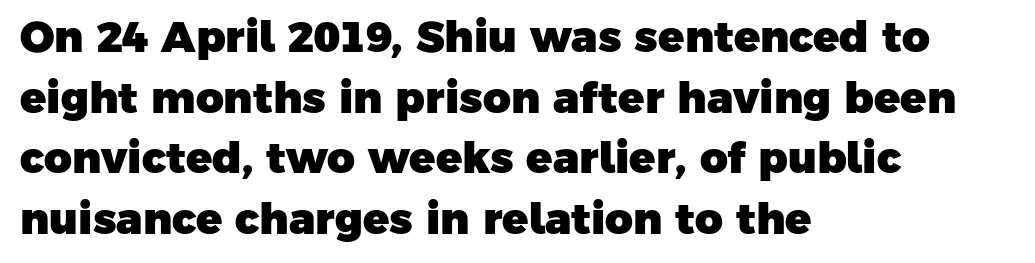
The image shows 43 px heavy sans-serif type; set left-aligned, normal line spacing (1.41x), normal letter spacing, not underlined; low stroke contrast and a medium x-height.
